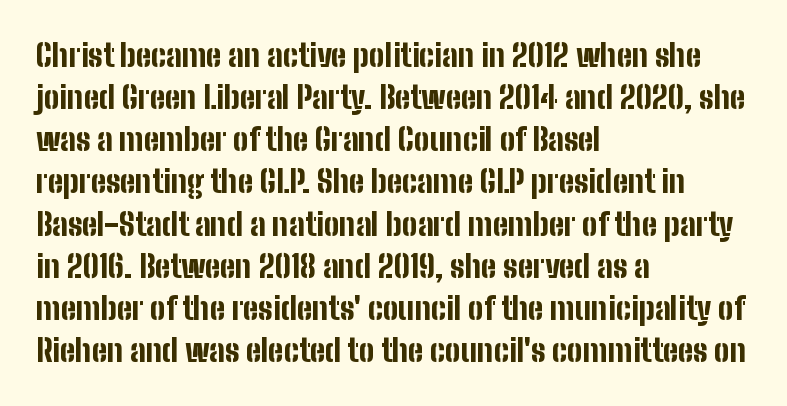
The image shows 31 px bold, condensed sans-serif type, upright; set left-aligned, normal line spacing (1.36x), normal letter spacing, not underlined; low stroke contrast and a medium x-height.
